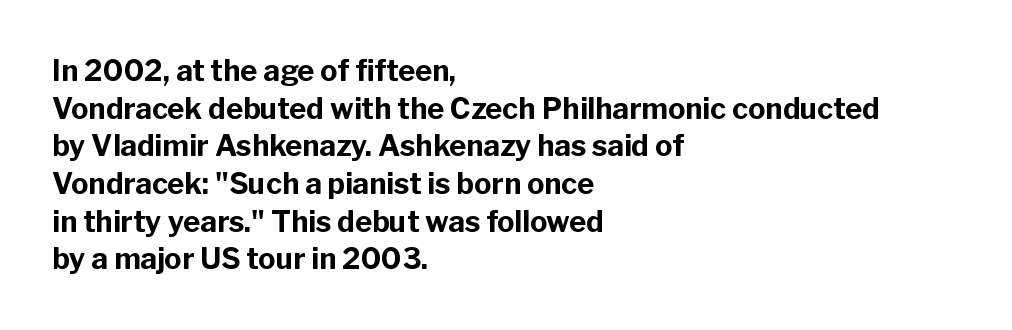
The image shows 29 px bold sans-serif type, upright; set left-aligned, normal line spacing (1.3x), normal letter spacing, not underlined; low stroke contrast and a medium x-height.
